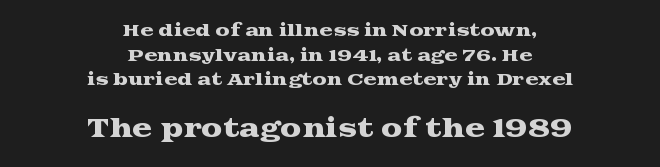
Rule under the text: the space is simply empty. Leading: standard. This is roman type, the default non-slanted kind. The horizontal fit of the characters is conventional and even.
